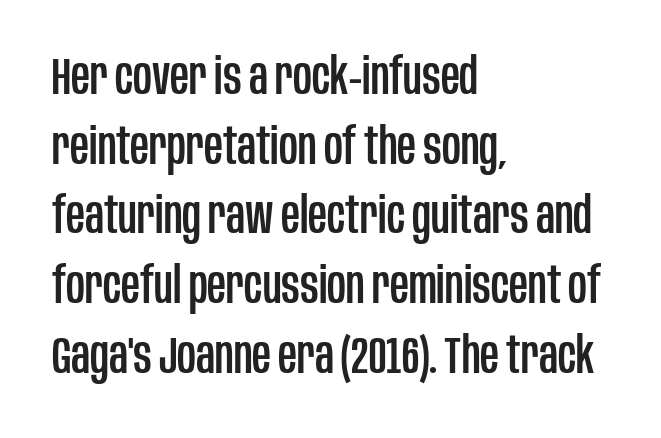
Ascenders rise straight up at ninety degrees. Descenders hang freely into open space. No extra tracking has been applied to these lines. This sample is left-justified, so line endings fall wherever the words run out. The face used here is proportionally spaced, like ordinary book or web type.
